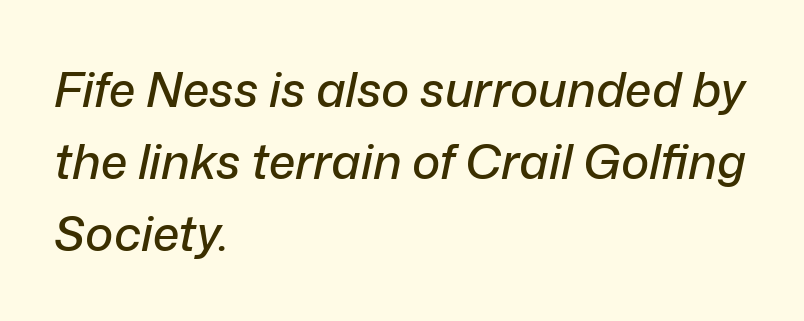
Q: Is the text italic (slanted)? A: Yes, it leans right by about 12 degrees.
Q: Is the text underlined? A: No.
Q: How is the paragraph aligned? A: Left-aligned.
Q: Is the spacing between letters normal or unusually wide? A: Normal.
Q: Is the spacing between lines tight, normal or loose? A: Normal.
Q: Width (condensed, normal, or wide)? A: Normal.
Q: Stroke contrast? A: Low.
Q: x-height? A: Medium.
Q: Monospaced? A: No.
